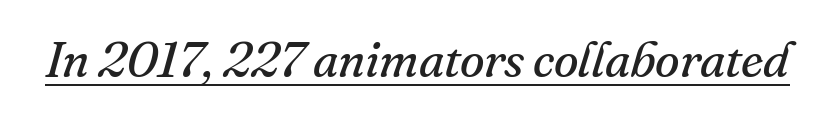
Q: Is the text bold? A: No.
Q: Is the text italic (slanted)? A: Yes, it leans right by about 16 degrees.
Q: Is the typeface a serif or a sans-serif typeface? A: Serif.
Q: Is the text underlined? A: Yes.
Q: Is the spacing between letters normal or unusually wide? A: Normal.
Q: Width (condensed, normal, or wide)? A: Normal.
Q: Stroke contrast? A: Medium.
Q: x-height? A: Small.
Q: Monospaced? A: No.
